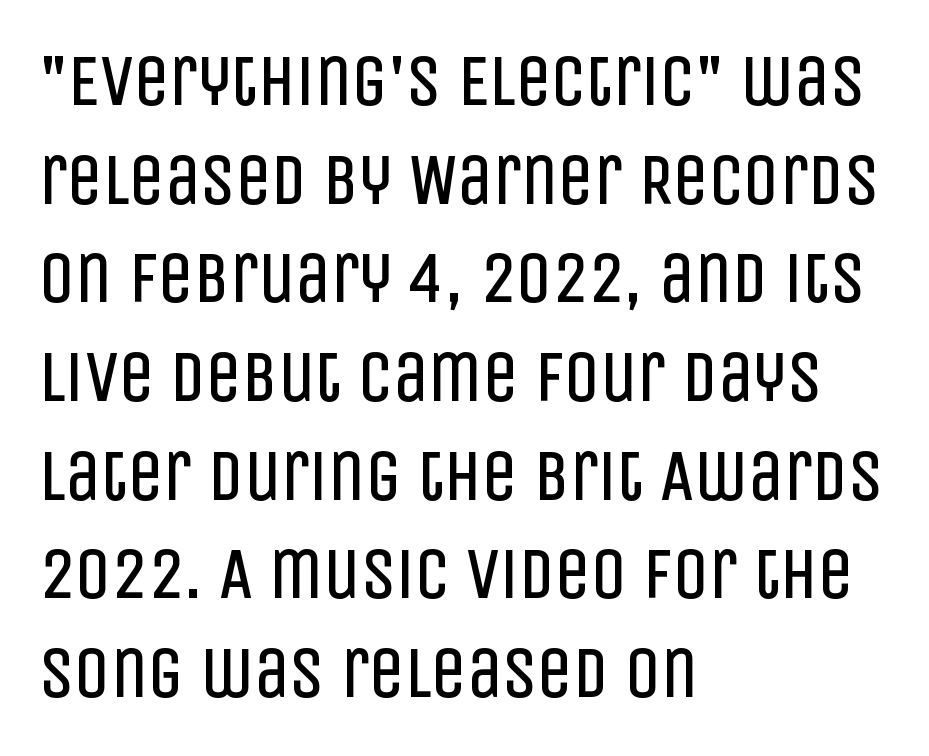
{"serif": "no", "italic": "no", "bold": "no", "weight": "regular", "width": "condensed", "stroke_contrast": "low", "x_height": "large", "monospaced": "no", "underline": "no", "align": "left", "line_spacing": "normal", "line_spacing_ratio": 1.39, "letter_spacing": "normal", "letter_spacing_em": 0.0, "glyph_px": 71}
